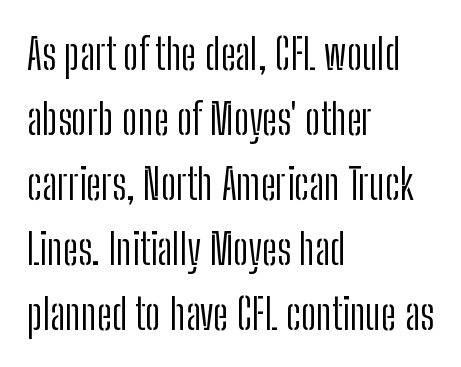
The image shows 43 px light, condensed sans-serif type, upright; set left-aligned, normal line spacing (1.51x), normal letter spacing, not underlined; low stroke contrast and a medium x-height.
